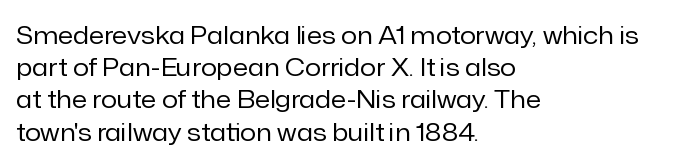
{"italic": "no", "bold": "no", "underline": "no", "align": "left", "line_spacing": "normal", "line_spacing_ratio": 1.29, "letter_spacing": "normal", "letter_spacing_em": 0.0, "glyph_px": 25}
